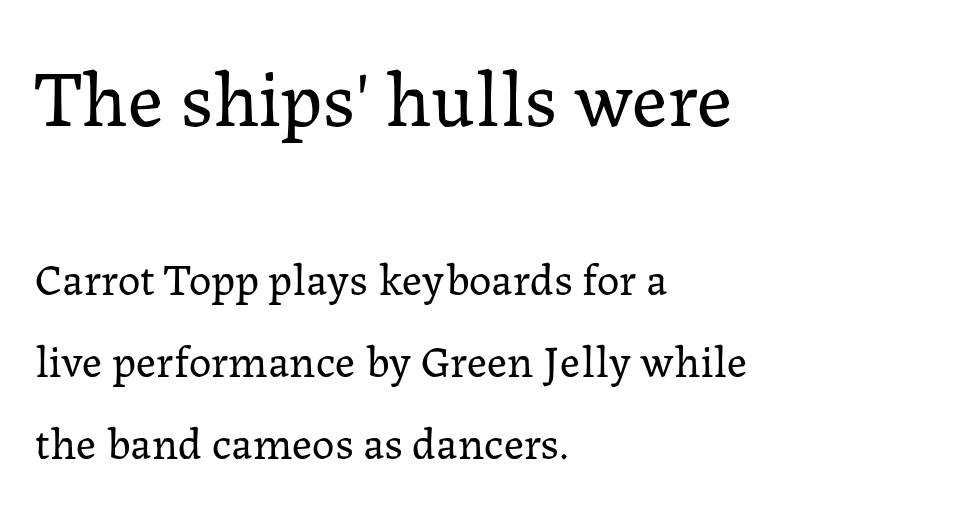
The rendering anchors every line to the left-hand side. Bare-footed words on every line. Designer's note — italics off, roman on. This layout puts the oversized block above and the modest block below. The letterforms sit shoulder to shoulder at normal distance.
